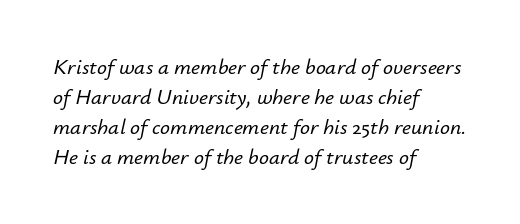
The image shows 22 px text type, italic (leaning right); set left-aligned, normal line spacing (1.36x), normal letter spacing, not underlined.
